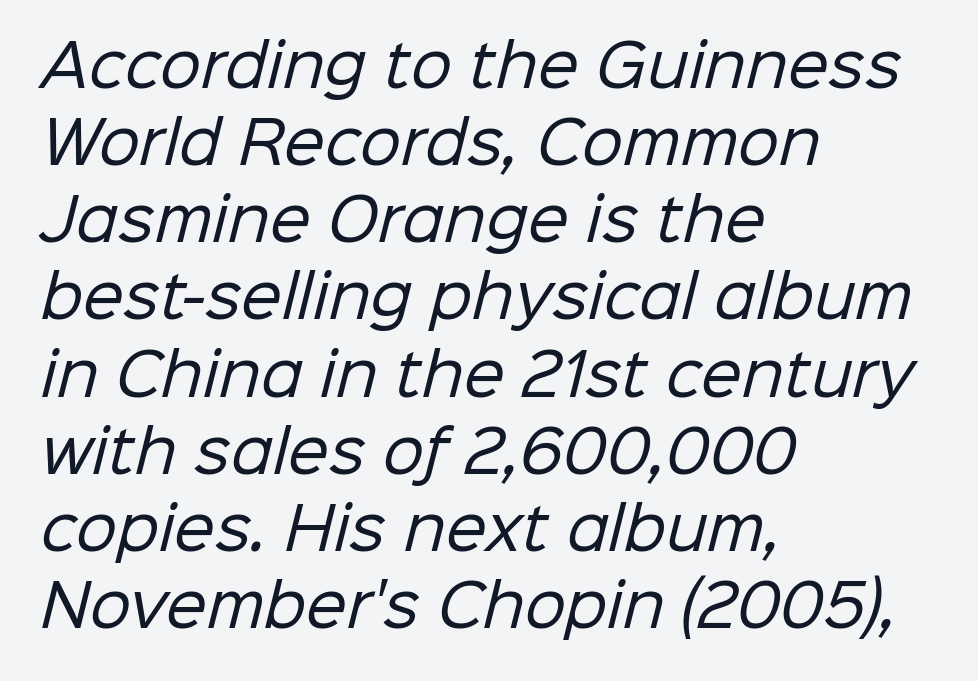
The rag falls on the right side of this text block. A normal amount of white space separates one row of letters from the next. The zone under the glyphs is completely vacant. Default kerning and tracking; the words read as compact shapes.
